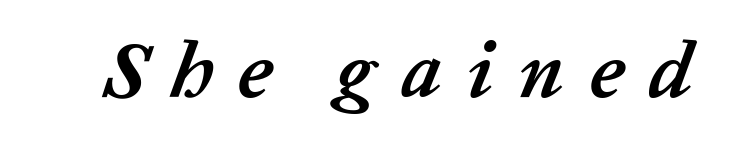
Do the characters align in a grid? No, the font is proportional. Notice how the stems are inclined rather than vertical — that's the hallmark of italics. The font is running at its bold setting. Lines of text with bare space underneath. The letters are spread apart with noticeably loose tracking.
